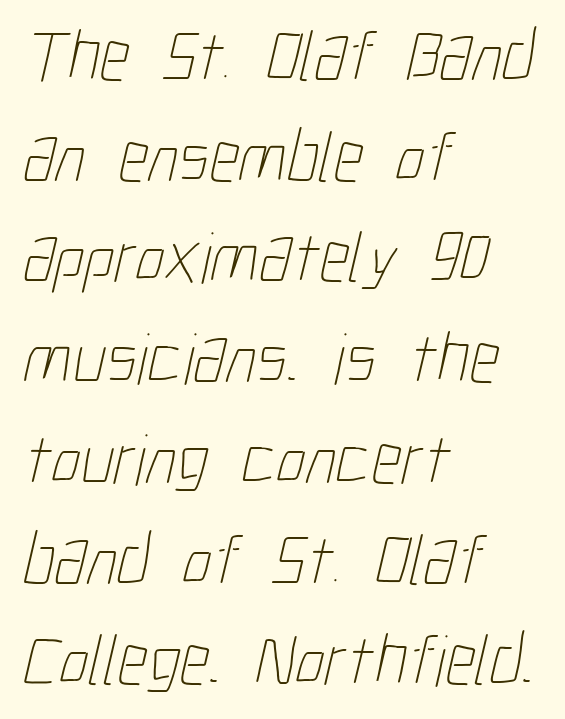
{"bold": "no", "weight": "thin", "width": "condensed", "stroke_contrast": "low", "x_height": "medium", "monospaced": "no", "underline": "no", "align": "left", "line_spacing": "normal", "line_spacing_ratio": 1.38, "letter_spacing": "normal", "letter_spacing_em": 0.0, "glyph_px": 73}
